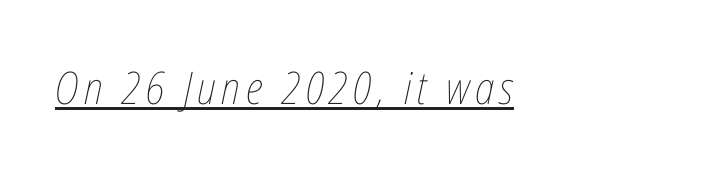
{"italic": "yes", "lean": "right", "slant_degrees": 12, "bold": "no", "weight": "thin", "width": "condensed", "stroke_contrast": "low", "x_height": "medium", "monospaced": "no", "underline": "yes", "glyph_px": 45}
